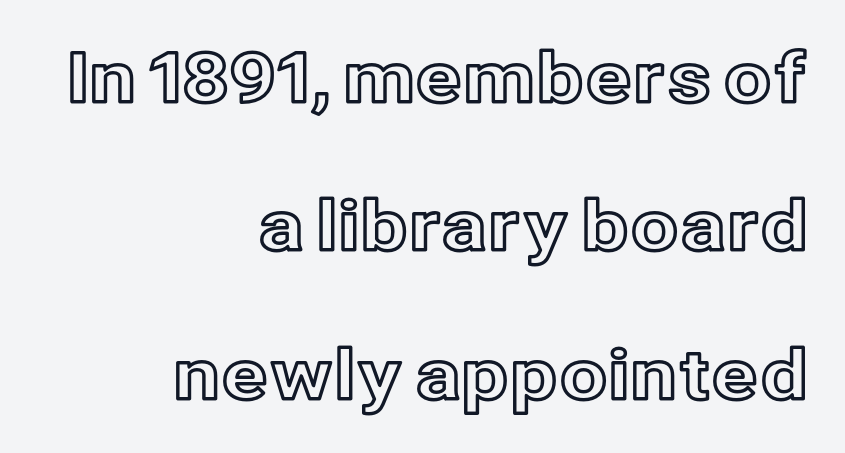
{"italic": "no", "width": "normal", "x_height": "medium", "monospaced": "no", "underline": "no", "align": "right", "line_spacing": "loose", "line_spacing_ratio": 2.15, "letter_spacing": "normal", "letter_spacing_em": 0.0, "glyph_px": 69}
